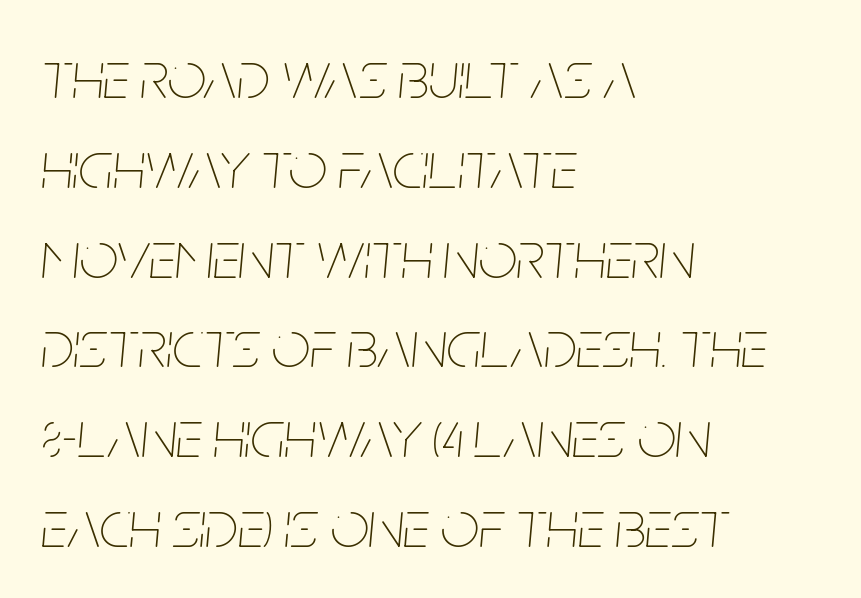
The image shows 68 px thin, condensed type, italic (leaning right); set left-aligned, normal line spacing (1.32x), normal letter spacing, not underlined; low stroke contrast and a large x-height.
